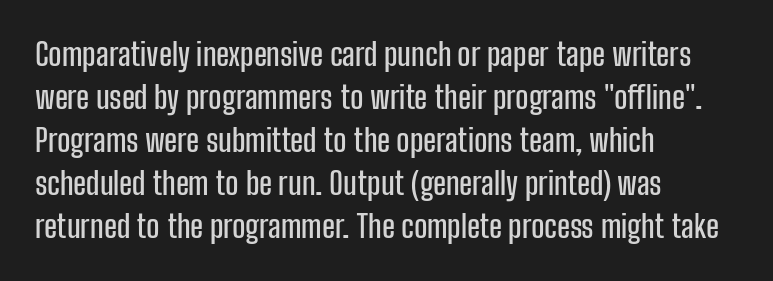
Q: Is the text italic (slanted)? A: No, it is upright.
Q: Is the typeface a serif or a sans-serif typeface? A: Sans-serif.
Q: Is the text underlined? A: No.
Q: How is the paragraph aligned? A: Left-aligned.
Q: Is the spacing between letters normal or unusually wide? A: Normal.
Q: Is the spacing between lines tight, normal or loose? A: Normal.
Q: Width (condensed, normal, or wide)? A: Condensed.
Q: Stroke contrast? A: Low.
Q: x-height? A: Medium.
Q: Monospaced? A: No.
